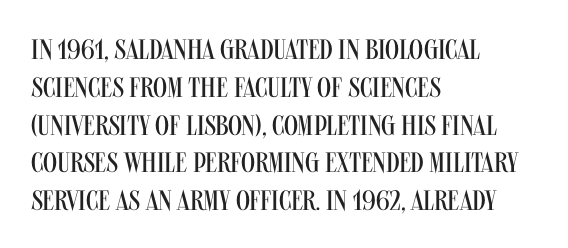
Q: Is the text bold? A: No.
Q: Is the text italic (slanted)? A: No, it is upright.
Q: Is the typeface a serif or a sans-serif typeface? A: Sans-serif.
Q: Is the text underlined? A: No.
Q: How is the paragraph aligned? A: Left-aligned.
Q: Is the spacing between letters normal or unusually wide? A: Normal.
Q: Is the spacing between lines tight, normal or loose? A: Normal.
Q: Width (condensed, normal, or wide)? A: Condensed.
Q: Stroke contrast? A: Medium.
Q: x-height? A: Large.
Q: Monospaced? A: No.
